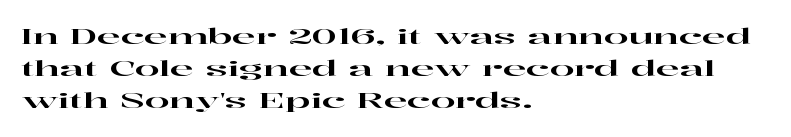
The image shows 22 px text type, upright; set left-aligned, normal line spacing (1.46x), normal letter spacing, not underlined.
